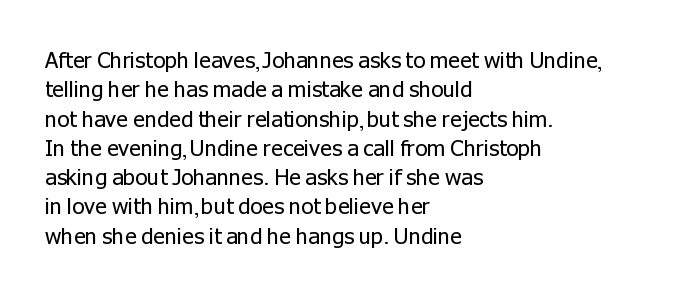
Q: Is the text bold? A: No.
Q: Is the text italic (slanted)? A: No, it is upright.
Q: Is the text underlined? A: No.
Q: How is the paragraph aligned? A: Left-aligned.
Q: Is the spacing between letters normal or unusually wide? A: Normal.
Q: Is the spacing between lines tight, normal or loose? A: Normal.
